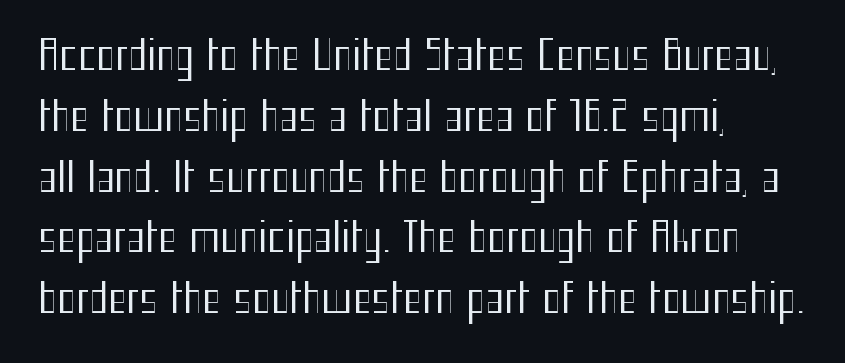
Q: Is the text bold? A: No.
Q: Is the text italic (slanted)? A: No, it is upright.
Q: Is the typeface a serif or a sans-serif typeface? A: Sans-serif.
Q: Is the text underlined? A: No.
Q: How is the paragraph aligned? A: Left-aligned.
Q: Is the spacing between letters normal or unusually wide? A: Normal.
Q: Is the spacing between lines tight, normal or loose? A: Normal.
Q: Width (condensed, normal, or wide)? A: Condensed.
Q: Stroke contrast? A: Medium.
Q: x-height? A: Medium.
Q: Monospaced? A: No.
